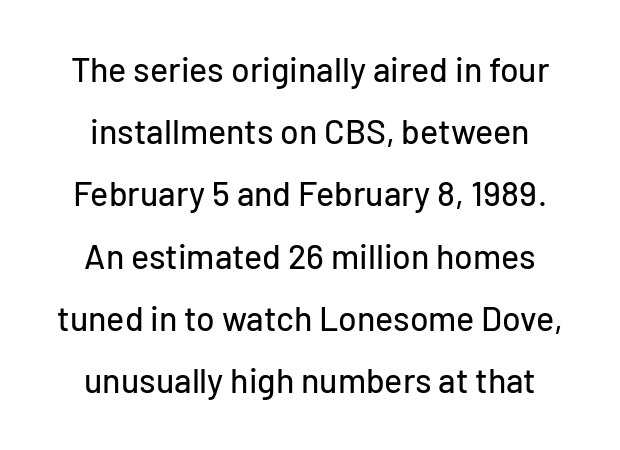
{"serif": "no", "italic": "no", "width": "normal", "stroke_contrast": "low", "x_height": "medium", "monospaced": "no", "underline": "no", "line_spacing_ratio": 1.83, "letter_spacing": "normal", "letter_spacing_em": 0.0, "glyph_px": 34}
